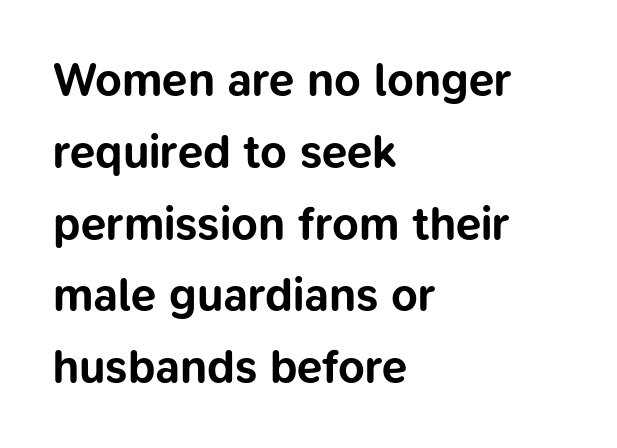
The image shows 46 px bold sans-serif type, upright; set left-aligned, normal line spacing (1.56x), normal letter spacing, not underlined; low stroke contrast and a medium x-height.
